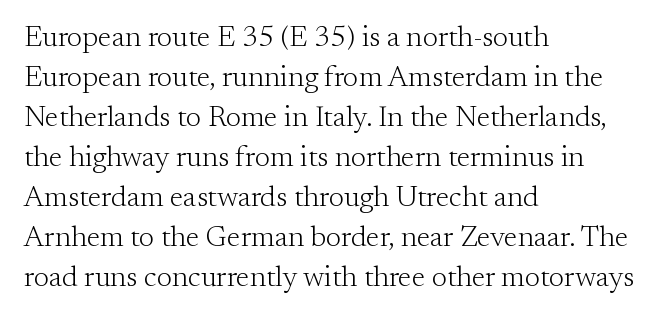
This reads as an unemphasized weight, regular at the heaviest. Old-style or modern, the face here clearly has serifs. The specimen omits any rule beneath the text block's lines. Looks like regular typesetting: each glyph gets only the width it needs. Horizontal bands of white between lines are of average thickness.
